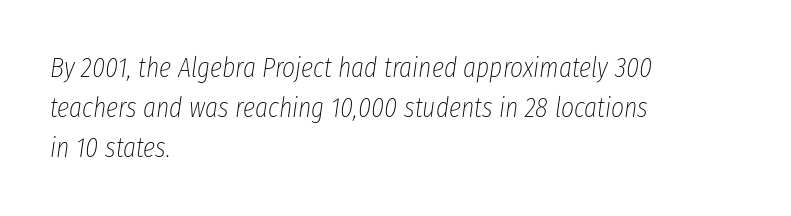
Q: Is the text bold? A: No.
Q: Is the text italic (slanted)? A: Yes, it leans right by about 8 degrees.
Q: Is the text underlined? A: No.
Q: How is the paragraph aligned? A: Left-aligned.
Q: Is the spacing between letters normal or unusually wide? A: Normal.
Q: Is the spacing between lines tight, normal or loose? A: Normal.
Q: Width (condensed, normal, or wide)? A: Condensed.
Q: Stroke contrast? A: Low.
Q: x-height? A: Medium.
Q: Monospaced? A: No.
